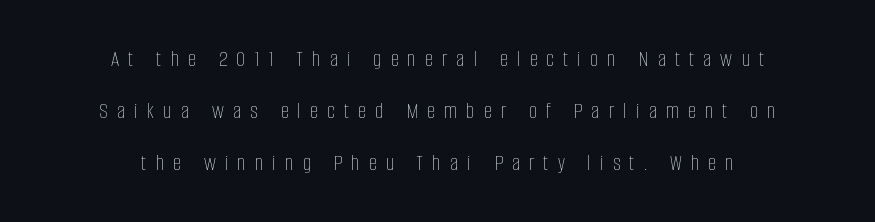
The image shows 23 px text type, upright; set centered, loose line spacing (2.26x), unusually wide letter spacing (+0.4 em), not underlined.
